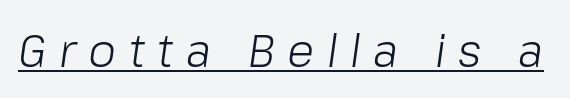
Quick note: underline on. Do the characters align in a grid? No, the font is proportional. The rendering applies a slant to the glyphs. The letterforms sit at book weight or below. Spacing between characters has been opened up far beyond the box default.
